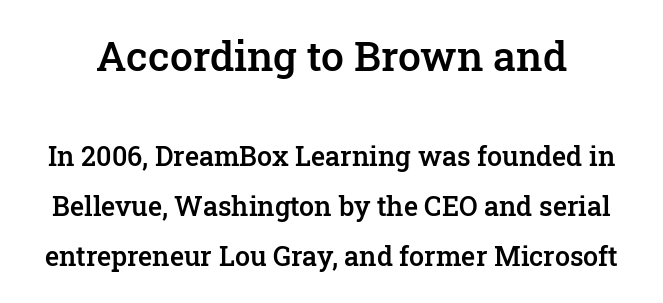
The face used here is a semibold: visibly heavier than regular, lighter than bold. Does extra space separate the letters? No, they use regular spacing. Every character sits straight up, as roman type does. Observe the serifs anchoring each vertical stroke in this sample. The glyphs are unaccompanied by any horizontal stroke below them. The more generous point size was reserved for the upper chunk.
